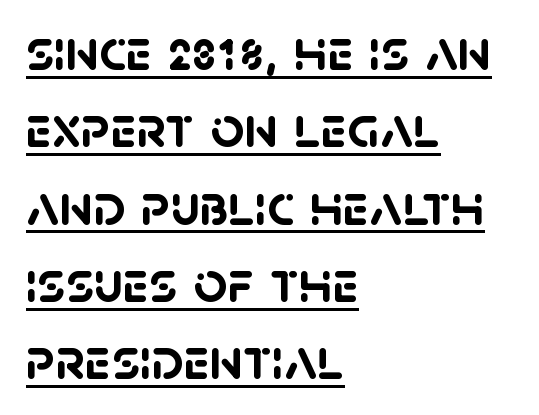
{"serif": "no", "bold": "yes", "weight": "semibold", "width": "normal", "stroke_contrast": "low", "x_height": "large", "monospaced": "no", "underline": "yes", "align": "left", "line_spacing": "normal", "line_spacing_ratio": 1.31, "letter_spacing": "normal", "letter_spacing_em": 0.0, "glyph_px": 59}
